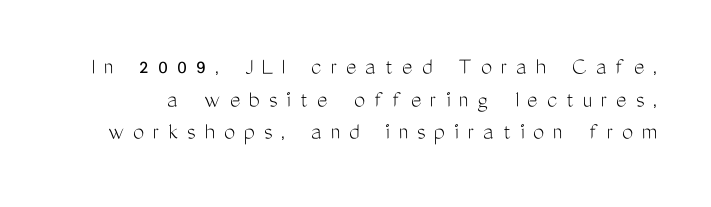
{"italic": "no", "bold": "no", "underline": "no", "line_spacing": "normal", "line_spacing_ratio": 1.31, "letter_spacing": "wide", "letter_spacing_em": 0.36, "glyph_px": 25}
